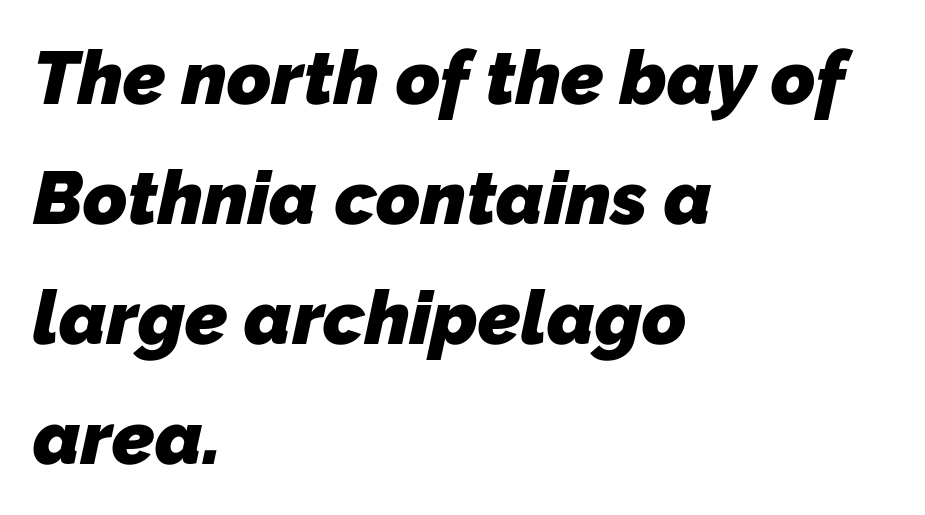
Q: Is the text bold? A: Yes.
Q: Is the typeface a serif or a sans-serif typeface? A: Sans-serif.
Q: Is the text underlined? A: No.
Q: How is the paragraph aligned? A: Left-aligned.
Q: Is the spacing between letters normal or unusually wide? A: Normal.
Q: Is the spacing between lines tight, normal or loose? A: Normal.
Q: Width (condensed, normal, or wide)? A: Normal.
Q: Stroke contrast? A: Low.
Q: x-height? A: Medium.
Q: Monospaced? A: No.
